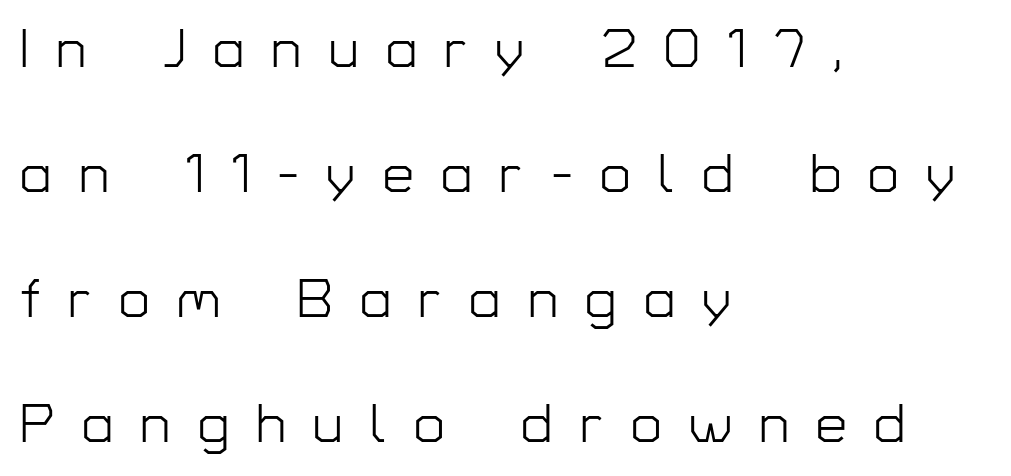
This sample has the flowing, uneven cadence of proportional lettering. Each row of text sits above clean, open space. Posture: upright roman. One-word summary of the alignment: left. The line texture is sparse and dotted thanks to wide tracking. Think standard paragraph weight, or any step lighter than that.
